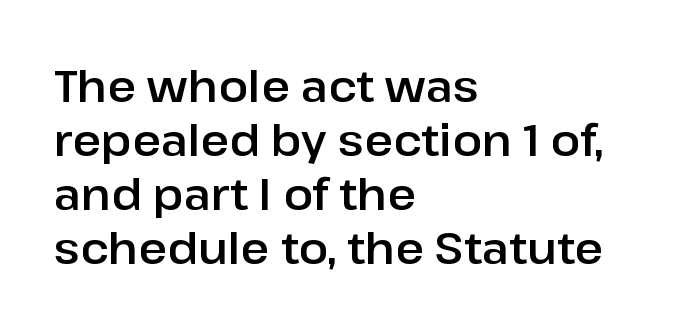
{"serif": "no", "italic": "no", "width": "normal", "stroke_contrast": "low", "x_height": "medium", "monospaced": "no", "underline": "no", "align": "left", "line_spacing_ratio": 1.23, "letter_spacing": "normal", "letter_spacing_em": 0.0, "glyph_px": 44}
